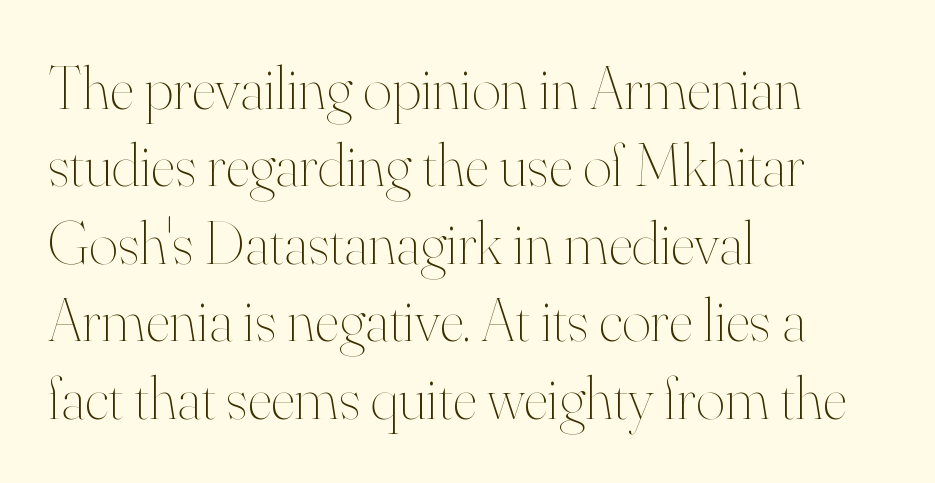
{"italic": "no", "bold": "no", "weight": "thin", "width": "normal", "stroke_contrast": "high", "x_height": "small", "monospaced": "no", "underline": "no", "align": "left", "line_spacing": "normal", "line_spacing_ratio": 1.25, "letter_spacing": "normal", "letter_spacing_em": 0.0, "glyph_px": 62}
